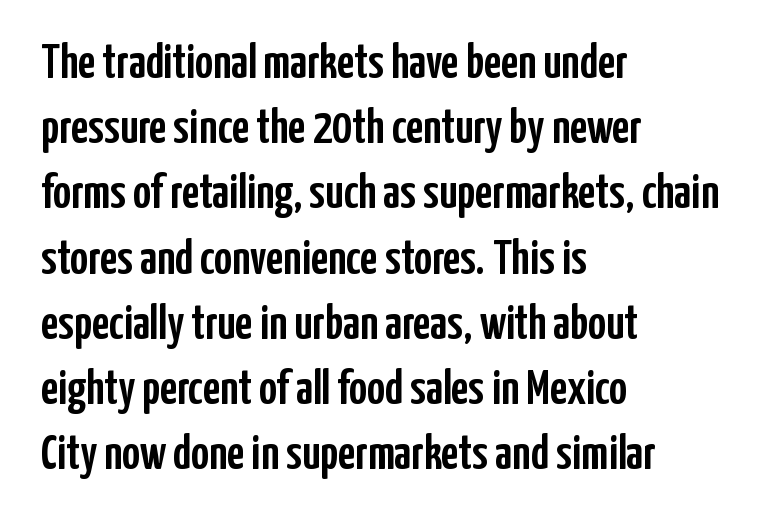
The image shows 49 px condensed sans-serif type, upright; set left-aligned, normal line spacing (1.33x), normal letter spacing, not underlined; low stroke contrast and a medium x-height.
